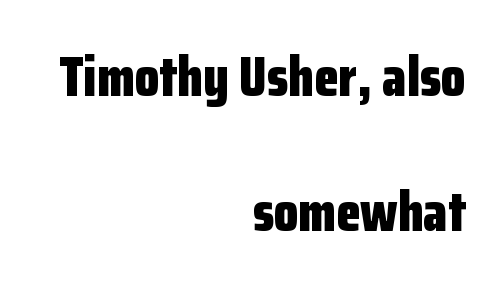
{"serif": "no", "italic": "no", "bold": "yes", "weight": "bold", "width": "condensed", "stroke_contrast": "low", "x_height": "medium", "monospaced": "no", "underline": "no", "align": "right", "line_spacing": "loose", "line_spacing_ratio": 2.41, "letter_spacing": "normal", "letter_spacing_em": 0.0, "glyph_px": 56}
